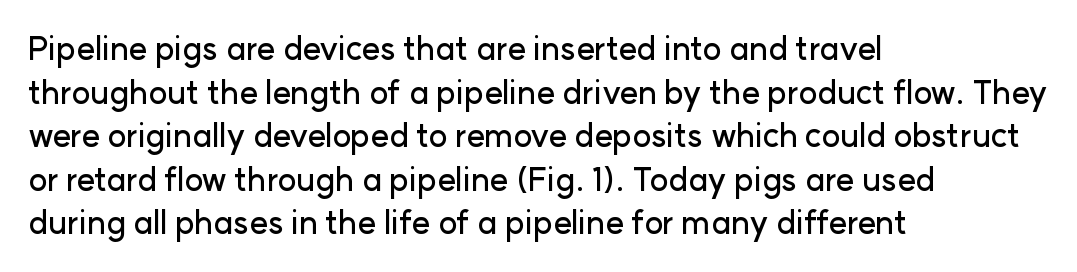
Spacing verdict: proportional, widths tailored to each character. Horizontally, the lines are justified to the leading edge only. The words here are not underlined. Spacing between characters is what you'd get straight out of the box. The lettering holds an erect, upright posture throughout. The face used here is a sans, in the tradition of grotesques and geometrics.
